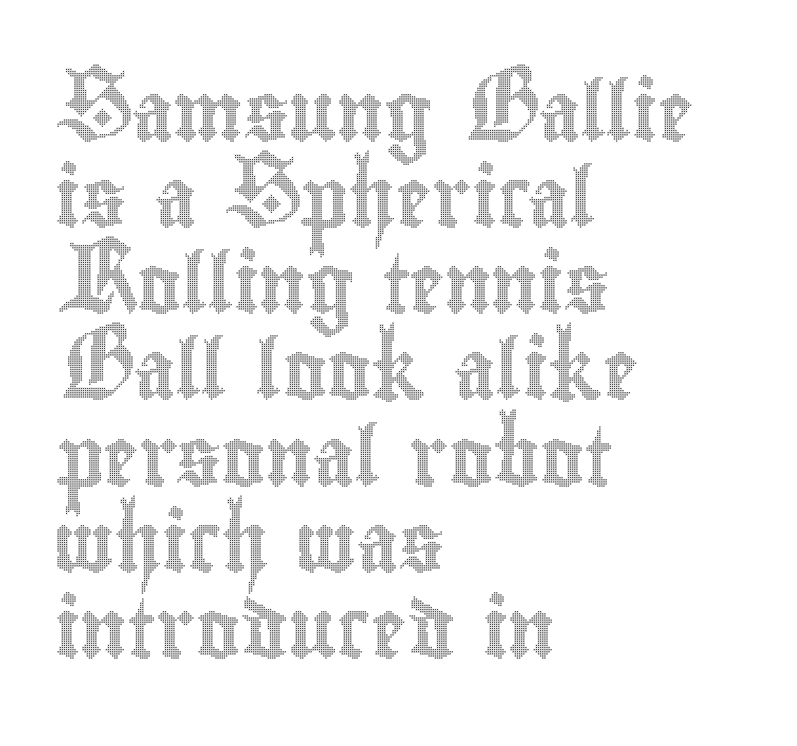
The image shows 59 px condensed type, upright; set left-aligned, normal line spacing (1.46x), normal letter spacing, not underlined; a small x-height.
